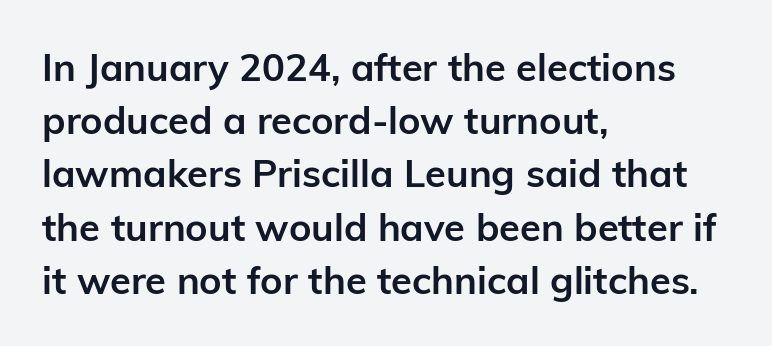
Q: Is the text bold? A: Yes.
Q: Is the text italic (slanted)? A: No, it is upright.
Q: Is the typeface a serif or a sans-serif typeface? A: Sans-serif.
Q: Is the text underlined? A: No.
Q: How is the paragraph aligned? A: Left-aligned.
Q: Is the spacing between letters normal or unusually wide? A: Normal.
Q: Is the spacing between lines tight, normal or loose? A: Normal.
Q: Width (condensed, normal, or wide)? A: Normal.
Q: Stroke contrast? A: Low.
Q: x-height? A: Medium.
Q: Monospaced? A: No.
